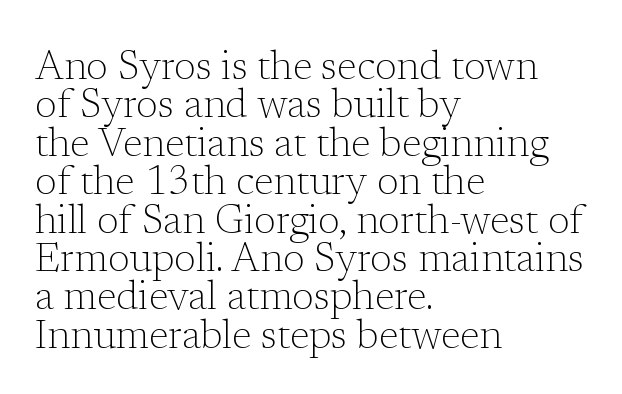
Q: Is the text bold? A: No.
Q: Is the text italic (slanted)? A: No, it is upright.
Q: Is the typeface a serif or a sans-serif typeface? A: Serif.
Q: Is the text underlined? A: No.
Q: How is the paragraph aligned? A: Left-aligned.
Q: Is the spacing between letters normal or unusually wide? A: Normal.
Q: Is the spacing between lines tight, normal or loose? A: Tight.
Q: Width (condensed, normal, or wide)? A: Normal.
Q: Stroke contrast? A: Low.
Q: x-height? A: Medium.
Q: Monospaced? A: No.
